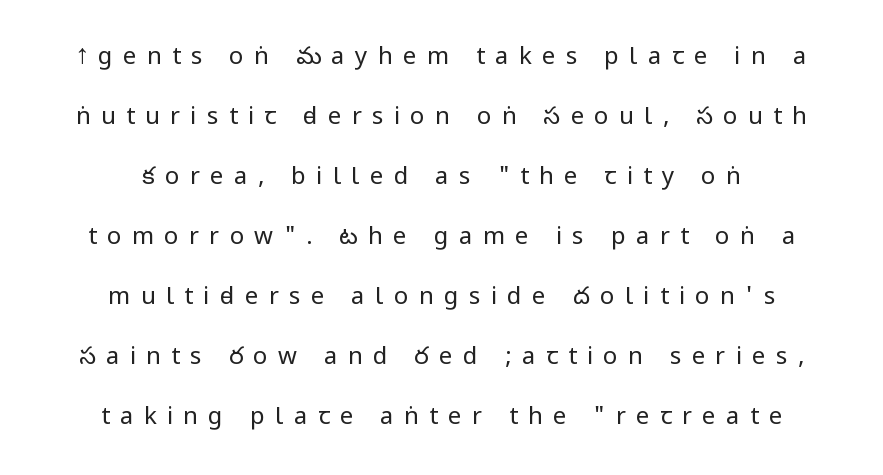
{"italic": "no", "bold": "no", "underline": "no", "align": "center", "line_spacing": "loose", "line_spacing_ratio": 2.5, "letter_spacing": "wide", "letter_spacing_em": 0.43, "glyph_px": 24}
